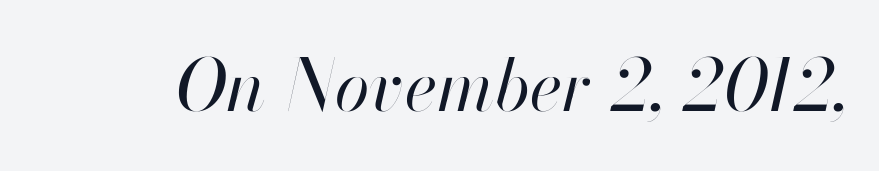
{"italic": "yes", "lean": "right", "slant_degrees": 13, "bold": "no", "weight": "regular", "width": "normal", "stroke_contrast": "high", "x_height": "small", "monospaced": "no", "underline": "no", "letter_spacing": "normal", "letter_spacing_em": 0.0, "glyph_px": 71}
